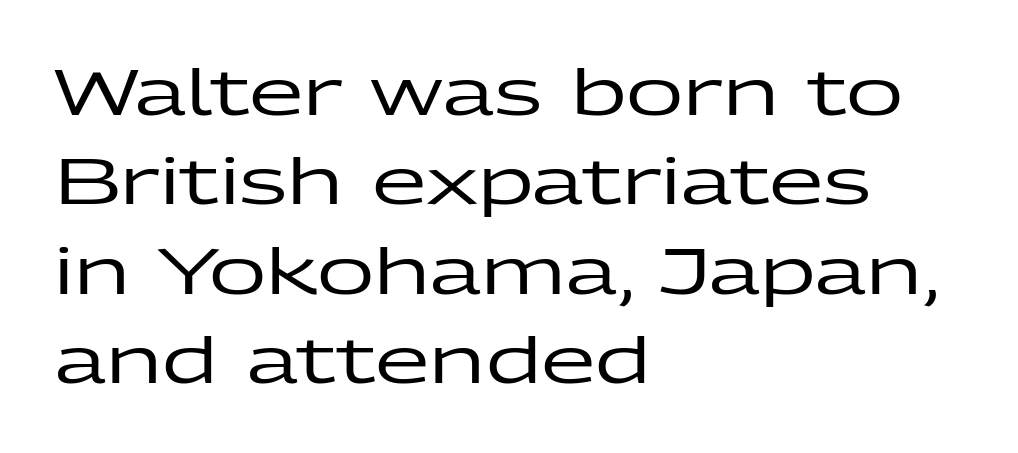
Q: Is the text italic (slanted)? A: No, it is upright.
Q: Is the typeface a serif or a sans-serif typeface? A: Sans-serif.
Q: Is the text underlined? A: No.
Q: How is the paragraph aligned? A: Left-aligned.
Q: Is the spacing between letters normal or unusually wide? A: Normal.
Q: Is the spacing between lines tight, normal or loose? A: Normal.
Q: Width (condensed, normal, or wide)? A: Wide.
Q: Stroke contrast? A: Low.
Q: x-height? A: Medium.
Q: Monospaced? A: No.
